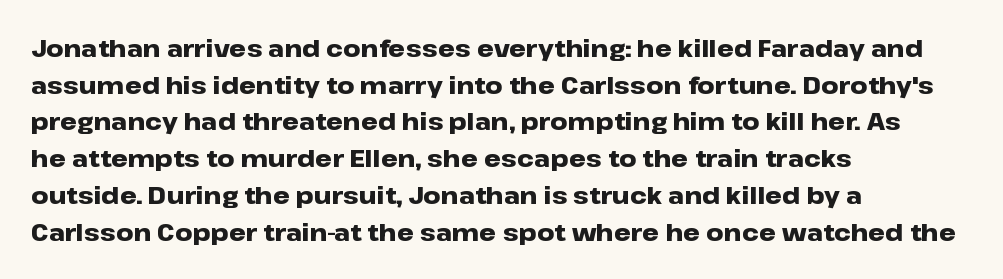
A typesetter would call this zero additional tracking. The letters stand upright; this is a roman face. Regular leading. The passage is arranged the way most books set body copy — flush left. Rule under the text: the space is simply empty. Strokes here are thick enough to call this a true bold.
